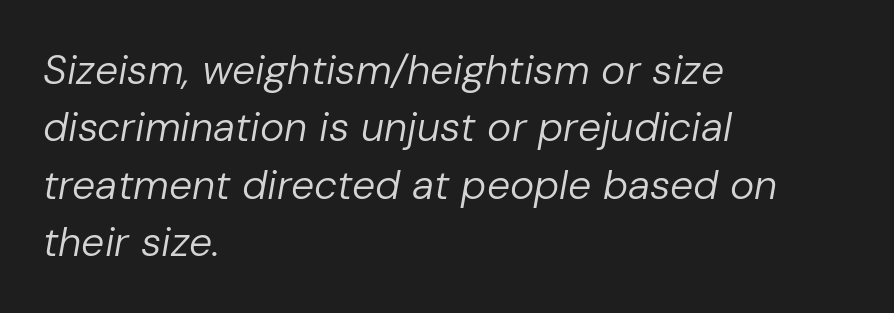
Glyph-to-glyph distance matches everyday printed text. The text carries the slant typical of an italic or oblique font. Descenders hang freely into open space. All the whitespace from short lines collects on the right. Letters have the restrained weight of plain body copy at most.
